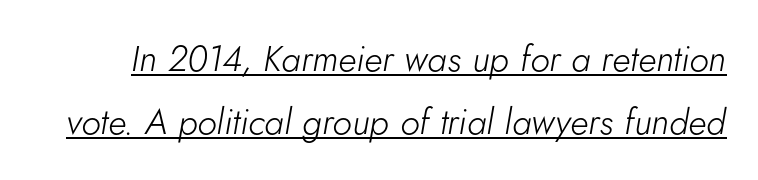
{"italic": "yes", "lean": "right", "slant_degrees": 5, "bold": "no", "weight": "light", "width": "normal", "stroke_contrast": "low", "x_height": "small", "monospaced": "no", "underline": "yes", "line_spacing_ratio": 1.75, "letter_spacing": "normal", "letter_spacing_em": 0.0, "glyph_px": 36}
